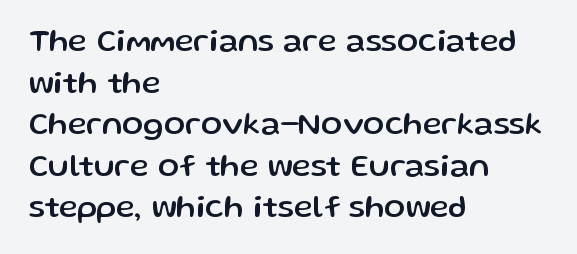
Q: Is the text italic (slanted)? A: No, it is upright.
Q: Is the typeface a serif or a sans-serif typeface? A: Sans-serif.
Q: Is the text underlined? A: No.
Q: How is the paragraph aligned? A: Left-aligned.
Q: Is the spacing between letters normal or unusually wide? A: Normal.
Q: Is the spacing between lines tight, normal or loose? A: Normal.
Q: Width (condensed, normal, or wide)? A: Normal.
Q: Stroke contrast? A: Low.
Q: x-height? A: Medium.
Q: Monospaced? A: No.
